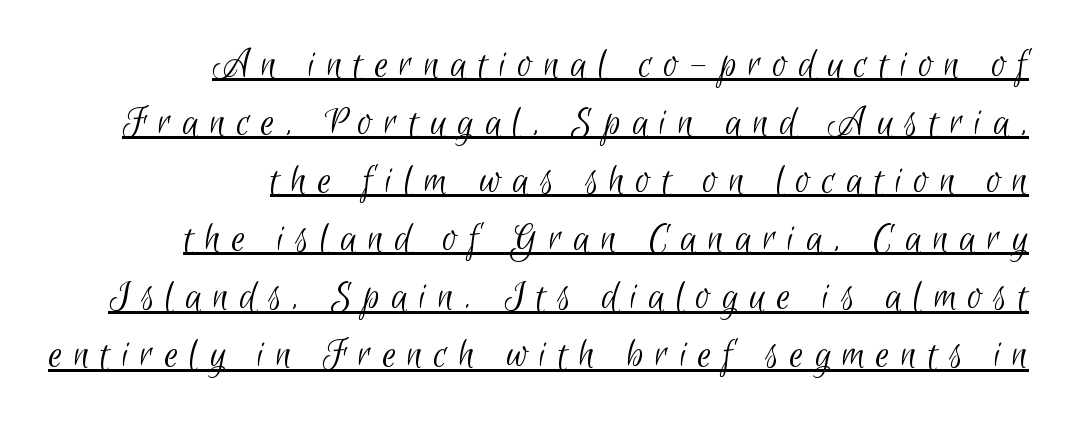
{"serif": "no", "bold": "no", "weight": "light", "width": "condensed", "stroke_contrast": "low", "x_height": "small", "monospaced": "no", "underline": "yes", "align": "right", "line_spacing": "normal", "line_spacing_ratio": 1.32, "letter_spacing": "wide", "letter_spacing_em": 0.25, "glyph_px": 44}
